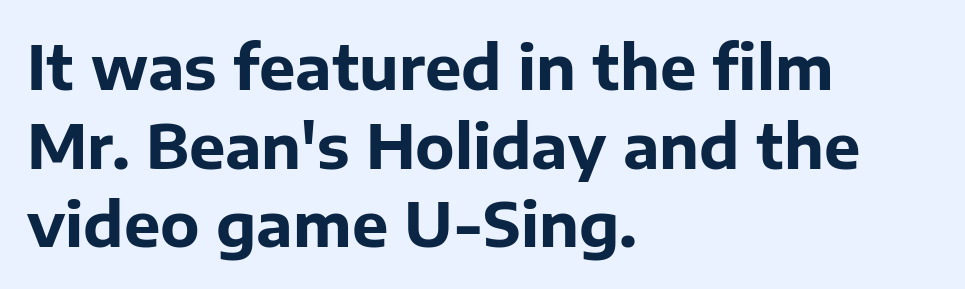
Q: Is the text bold? A: Yes.
Q: Is the text italic (slanted)? A: No, it is upright.
Q: Is the typeface a serif or a sans-serif typeface? A: Sans-serif.
Q: Is the text underlined? A: No.
Q: How is the paragraph aligned? A: Left-aligned.
Q: Is the spacing between letters normal or unusually wide? A: Normal.
Q: Is the spacing between lines tight, normal or loose? A: Normal.
Q: Width (condensed, normal, or wide)? A: Normal.
Q: Stroke contrast? A: Low.
Q: x-height? A: Medium.
Q: Monospaced? A: No.
